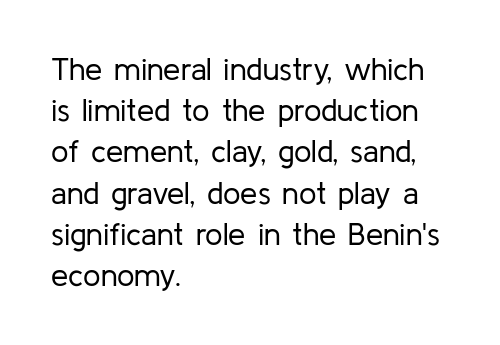
The image shows 31 px regular-weight sans-serif type, upright; set left-aligned, normal line spacing (1.33x), normal letter spacing, not underlined; low stroke contrast and a medium x-height.
